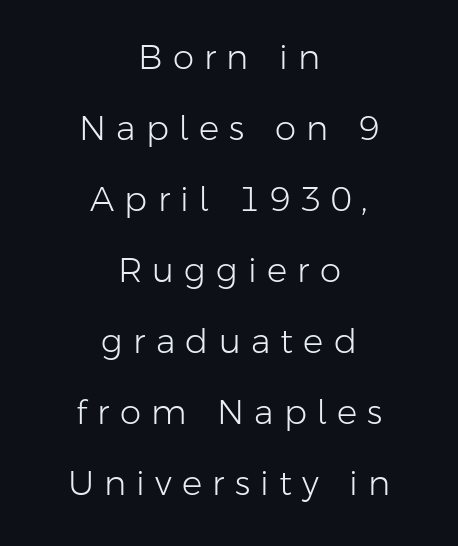
{"serif": "no", "italic": "no", "bold": "no", "weight": "light", "width": "normal", "stroke_contrast": "low", "x_height": "medium", "monospaced": "no", "underline": "no", "align": "center", "line_spacing": "loose", "line_spacing_ratio": 2.09, "letter_spacing": "wide", "letter_spacing_em": 0.3, "glyph_px": 34}
